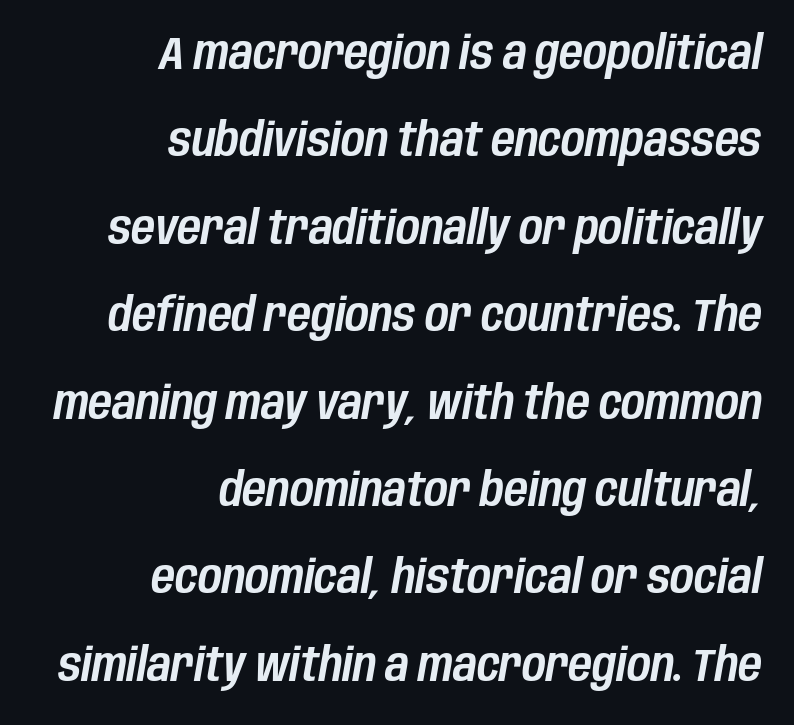
Is the type slanted? Yes — the strokes lean at a clear angle. Words appear dense and cohesive because spacing is normal. Underlining? Definitely not there. This sample trades compactness for vertical openness between lines.
